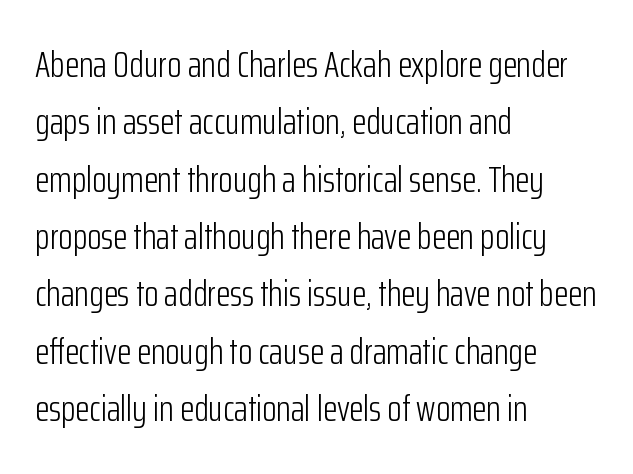
Normally led — the rows are evenly, conventionally spaced. The text was rendered using a sans face with plain stroke endings. The gaps between neighbouring characters are ordinary and unremarkable. Proportional: the letters do not fall into vertical columns. Is this a heavy cut? Hardly; it is regular or lighter. Ordinary non-slanted type is in use.
